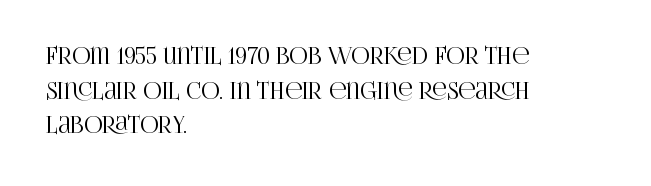
Q: Is the text italic (slanted)? A: No, it is upright.
Q: Is the text underlined? A: No.
Q: How is the paragraph aligned? A: Left-aligned.
Q: Is the spacing between letters normal or unusually wide? A: Normal.
Q: Is the spacing between lines tight, normal or loose? A: Normal.
